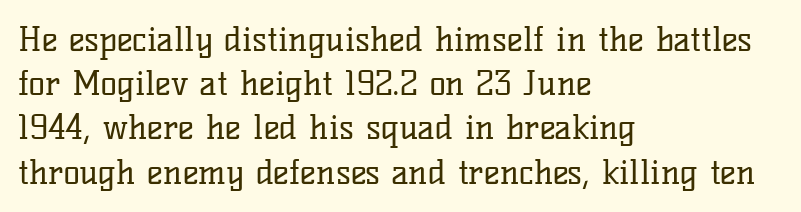
Q: Is the text bold? A: No.
Q: Is the text italic (slanted)? A: No, it is upright.
Q: Is the typeface a serif or a sans-serif typeface? A: Serif.
Q: Is the text underlined? A: No.
Q: How is the paragraph aligned? A: Left-aligned.
Q: Is the spacing between letters normal or unusually wide? A: Normal.
Q: Is the spacing between lines tight, normal or loose? A: Normal.
Q: Width (condensed, normal, or wide)? A: Normal.
Q: Stroke contrast? A: Low.
Q: x-height? A: Medium.
Q: Monospaced? A: No.
